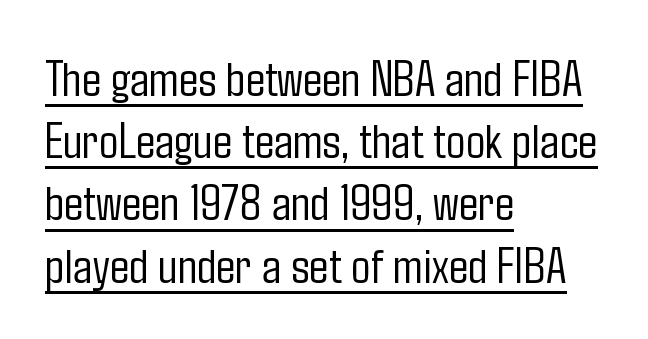
Q: Is the text bold? A: No.
Q: Is the text italic (slanted)? A: No, it is upright.
Q: Is the typeface a serif or a sans-serif typeface? A: Sans-serif.
Q: Is the text underlined? A: Yes.
Q: How is the paragraph aligned? A: Left-aligned.
Q: Is the spacing between letters normal or unusually wide? A: Normal.
Q: Width (condensed, normal, or wide)? A: Condensed.
Q: Stroke contrast? A: Low.
Q: x-height? A: Medium.
Q: Monospaced? A: No.
